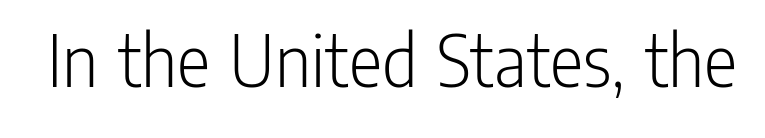
Q: Is the text bold? A: No.
Q: Is the text italic (slanted)? A: No, it is upright.
Q: Is the typeface a serif or a sans-serif typeface? A: Sans-serif.
Q: Is the text underlined? A: No.
Q: Is the spacing between letters normal or unusually wide? A: Normal.
Q: Width (condensed, normal, or wide)? A: Condensed.
Q: Stroke contrast? A: Low.
Q: x-height? A: Medium.
Q: Monospaced? A: No.
